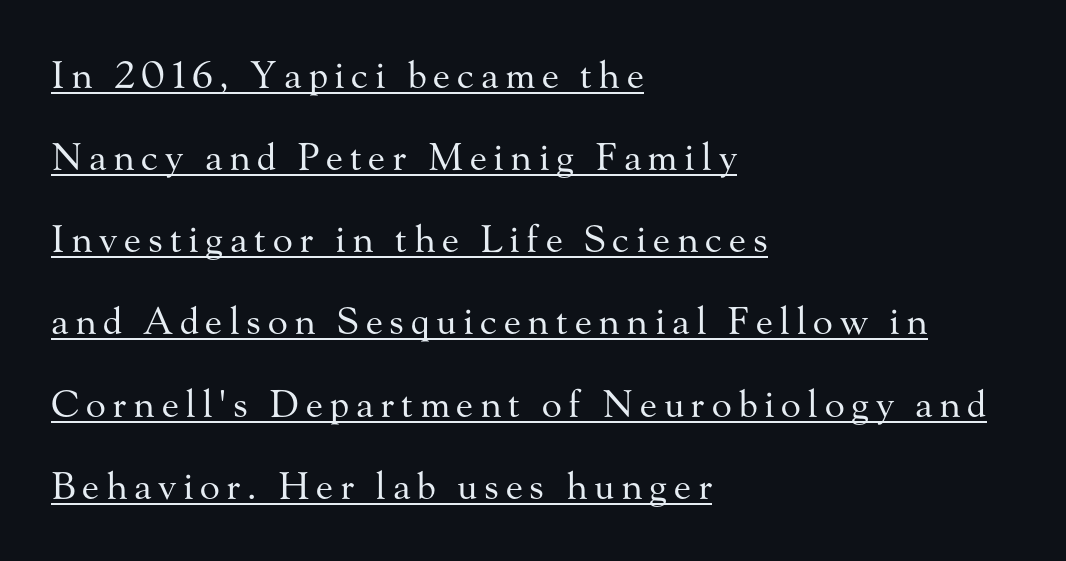
Here the designer chose a conventional face with non-uniform glyph widths. These glyphs show unthickened strokes, regular width or finer. Caption: multi-line text, flush left, ragged right. The letters stand upright; this is a roman face.
